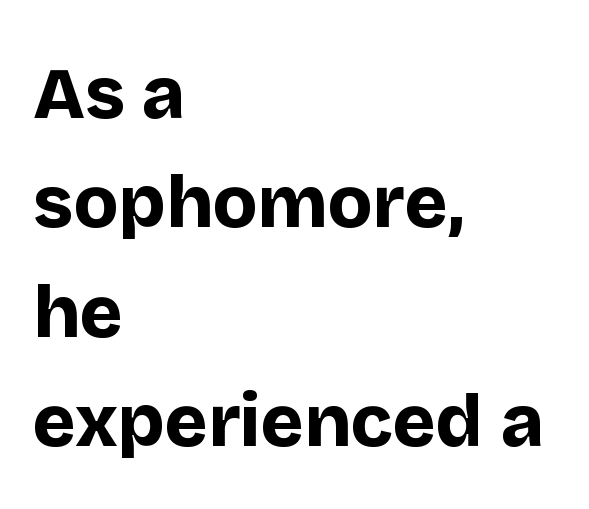
The image shows 73 px bold sans-serif type, upright; set left-aligned, normal line spacing (1.5x), normal letter spacing, not underlined; low stroke contrast and a large x-height.
